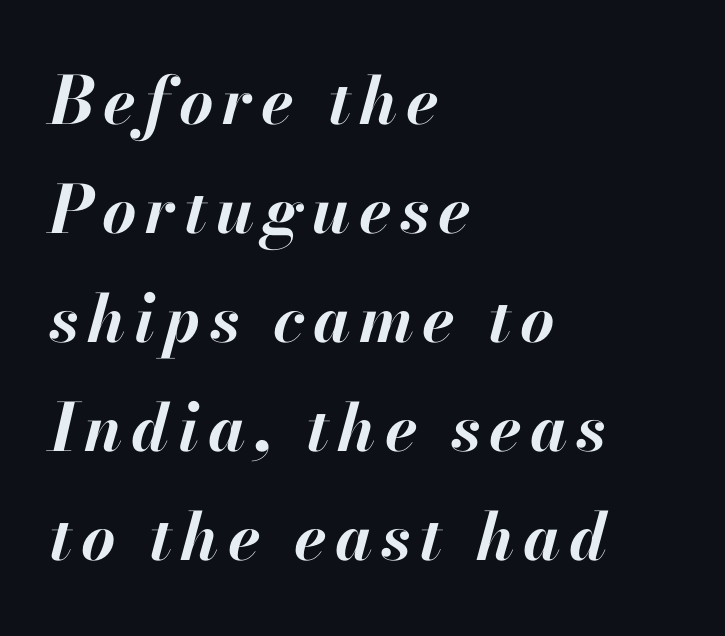
Q: Is the text bold? A: Yes.
Q: Is the text italic (slanted)? A: Yes, it leans right by about 13 degrees.
Q: Is the text underlined? A: No.
Q: How is the paragraph aligned? A: Left-aligned.
Q: Is the spacing between lines tight, normal or loose? A: Normal.
Q: Width (condensed, normal, or wide)? A: Normal.
Q: Stroke contrast? A: High.
Q: x-height? A: Small.
Q: Monospaced? A: No.
